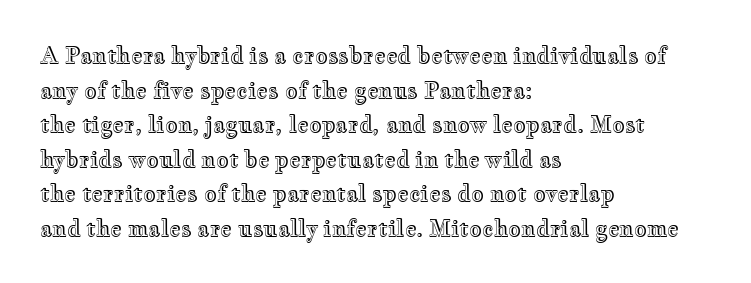
The image shows 22 px text type, upright; set left-aligned, normal line spacing (1.57x), normal letter spacing, not underlined.
